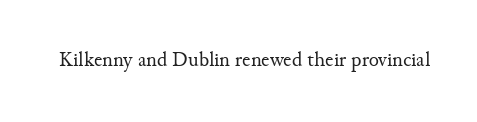
The image shows 21 px text type, upright; set normal letter spacing, not underlined.
